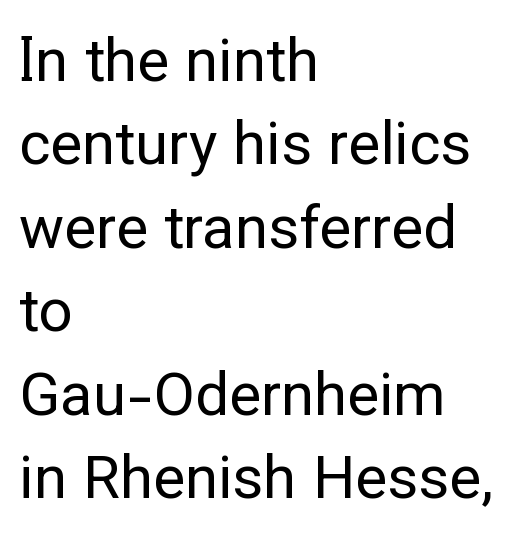
This is not heavy type; no bold has been used. Designer's note — italics off, roman on. Where is the straight margin? On the left. One glance says typical: line gaps are just what's usual. Varying glyph widths throughout — classic text-font behaviour.
